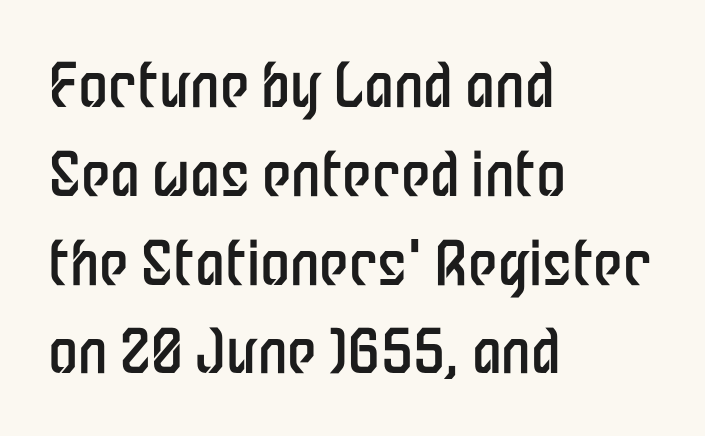
Q: Is the text bold? A: No.
Q: Is the text italic (slanted)? A: No, it is upright.
Q: Is the typeface a serif or a sans-serif typeface? A: Sans-serif.
Q: Is the text underlined? A: No.
Q: How is the paragraph aligned? A: Left-aligned.
Q: Is the spacing between letters normal or unusually wide? A: Normal.
Q: Is the spacing between lines tight, normal or loose? A: Normal.
Q: Width (condensed, normal, or wide)? A: Condensed.
Q: Stroke contrast? A: Low.
Q: x-height? A: Medium.
Q: Monospaced? A: No.
